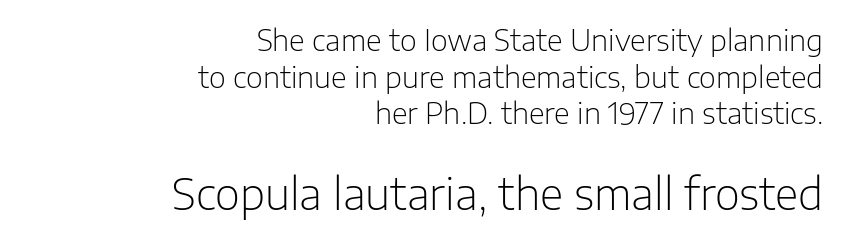
The image shows 43 px light sans-serif type, upright; set right-aligned, normal line spacing (1.26x), normal letter spacing, not underlined; the second (bottom) block is 1.48x larger; low stroke contrast and a medium x-height.
